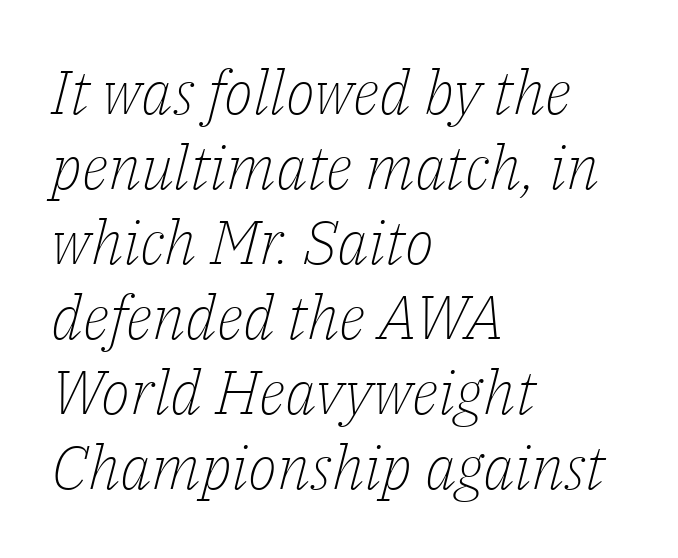
The image shows 61 px light serif type, italic (leaning right); set left-aligned, line spacing 1.23x, normal letter spacing, not underlined; low stroke contrast and a medium x-height.
